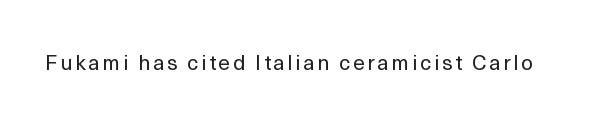
{"italic": "no", "bold": "no", "underline": "no", "glyph_px": 21}
